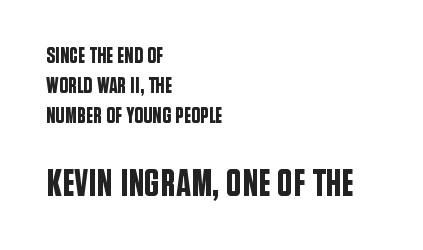
The lower block of text is set noticeably larger than the block above it. The glyphs are unaccompanied by any horizontal stroke below them. Tall strokes in this sample are plumb rather than angled. I'd call this a sans setting — the letters go barefoot.
